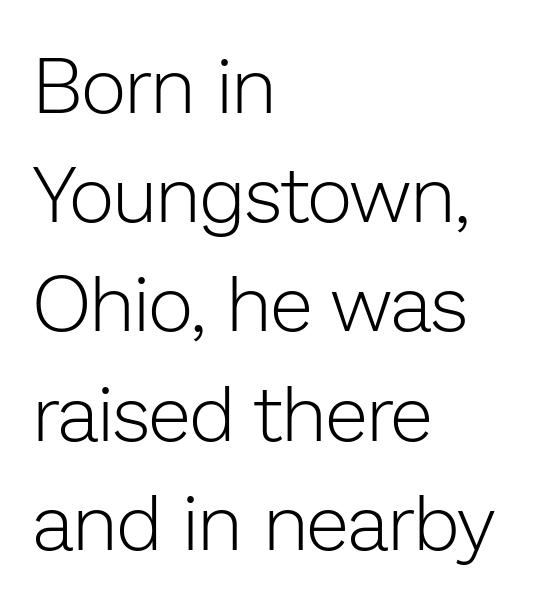
Q: Is the text bold? A: No.
Q: Is the text italic (slanted)? A: No, it is upright.
Q: Is the typeface a serif or a sans-serif typeface? A: Sans-serif.
Q: Is the text underlined? A: No.
Q: How is the paragraph aligned? A: Left-aligned.
Q: Is the spacing between letters normal or unusually wide? A: Normal.
Q: Is the spacing between lines tight, normal or loose? A: Normal.
Q: Width (condensed, normal, or wide)? A: Normal.
Q: Stroke contrast? A: Low.
Q: x-height? A: Medium.
Q: Monospaced? A: No.
